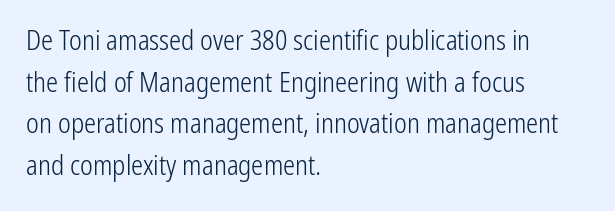
This sample uses an upright cut, with every glyph sitting square on the baseline. Lines of text with bare space underneath. The setting favours the left margin, as ordinary paragraphs usually do. Leading: standard. The typesetting does not lean heavy: it is not bold. You could call the tracking neutral — neither tight nor loose.
